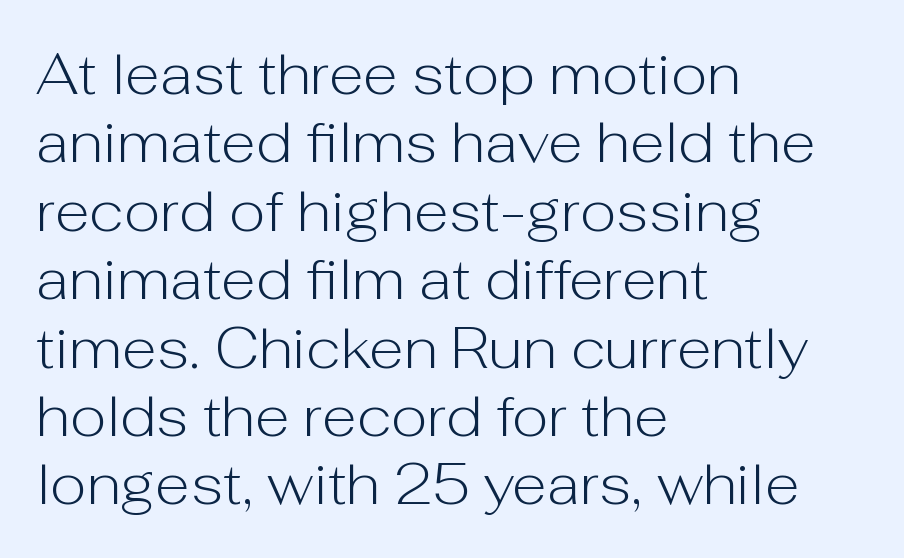
Q: Is the text bold? A: No.
Q: Is the text italic (slanted)? A: No, it is upright.
Q: Is the typeface a serif or a sans-serif typeface? A: Sans-serif.
Q: Is the text underlined? A: No.
Q: How is the paragraph aligned? A: Left-aligned.
Q: Is the spacing between letters normal or unusually wide? A: Normal.
Q: Width (condensed, normal, or wide)? A: Normal.
Q: Stroke contrast? A: Low.
Q: x-height? A: Medium.
Q: Monospaced? A: No.
